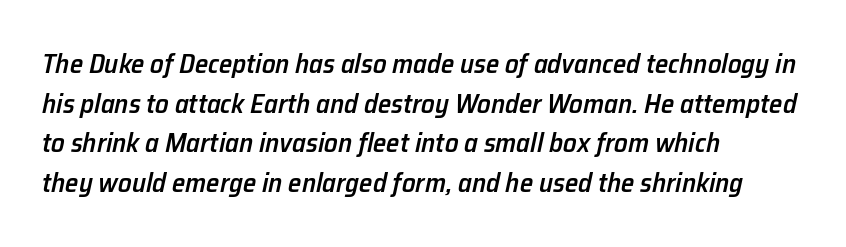
{"italic": "yes", "lean": "right", "slant_degrees": 12, "bold": "semi", "underline": "no", "align": "left", "line_spacing": "normal", "line_spacing_ratio": 1.47, "letter_spacing": "normal", "letter_spacing_em": 0.0, "glyph_px": 27}
